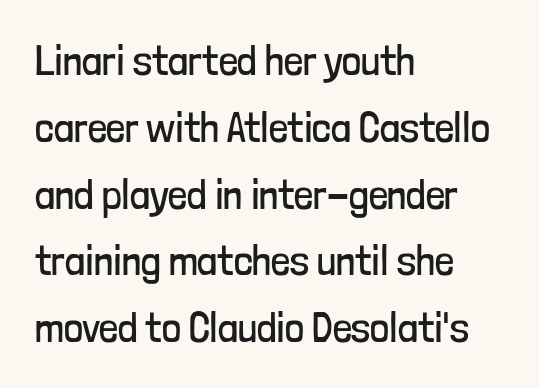
{"serif": "no", "italic": "no", "bold": "no", "weight": "regular", "width": "condensed", "stroke_contrast": "low", "x_height": "medium", "monospaced": "no", "underline": "no", "align": "left", "line_spacing": "normal", "line_spacing_ratio": 1.59, "letter_spacing": "normal", "letter_spacing_em": 0.0, "glyph_px": 42}
